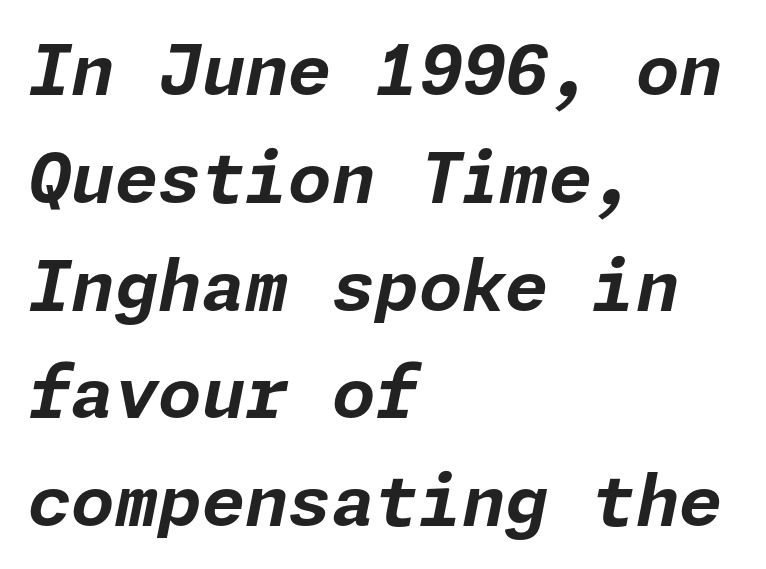
{"italic": "yes", "lean": "right", "slant_degrees": 11, "bold": "yes", "weight": "bold", "width": "normal", "stroke_contrast": "low", "x_height": "medium", "underline": "no", "align": "left", "line_spacing": "normal", "line_spacing_ratio": 1.54, "letter_spacing": "normal", "letter_spacing_em": 0.0, "glyph_px": 70}
